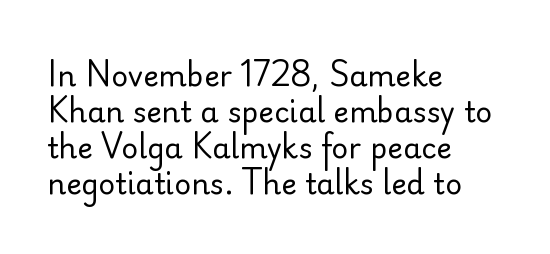
Is this a fixed-width face? No — the glyphs have proportional, varying widths. The typeface has the unassuming heft of standard copy or less. Underline: absent. Serif or sans? Sans — the stroke terminals are bare. One-word summary of the alignment: left.
